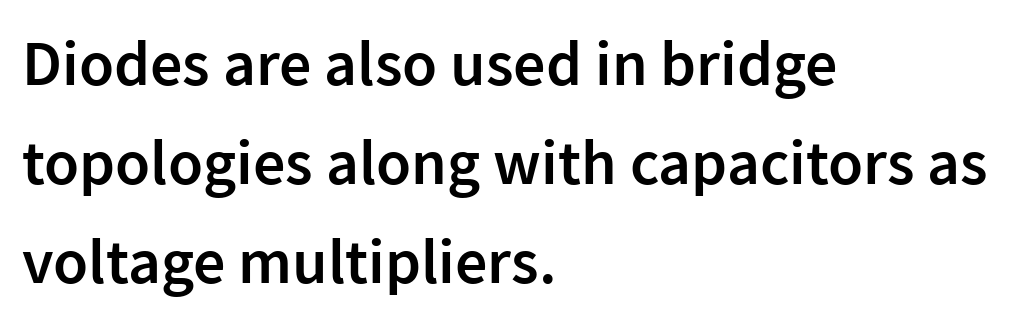
Default kerning and tracking; the words read as compact shapes. Notice how the passage keeps a crisp vertical edge on the left only. Font category for this specimen: sans-serif. In terms of leading, this rendering sits right in the middle. Decoration check: the copy has no underline.
